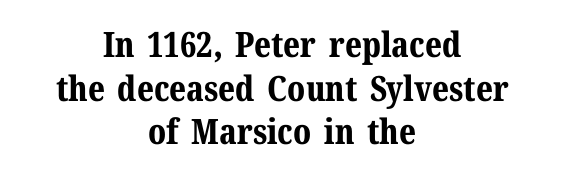
Here the designer chose a conventional face with non-uniform glyph widths. The rendering positions every line midway between the sides. No extra tracking has been applied to these lines. The typesetting leans heavy: a genuine bold.
